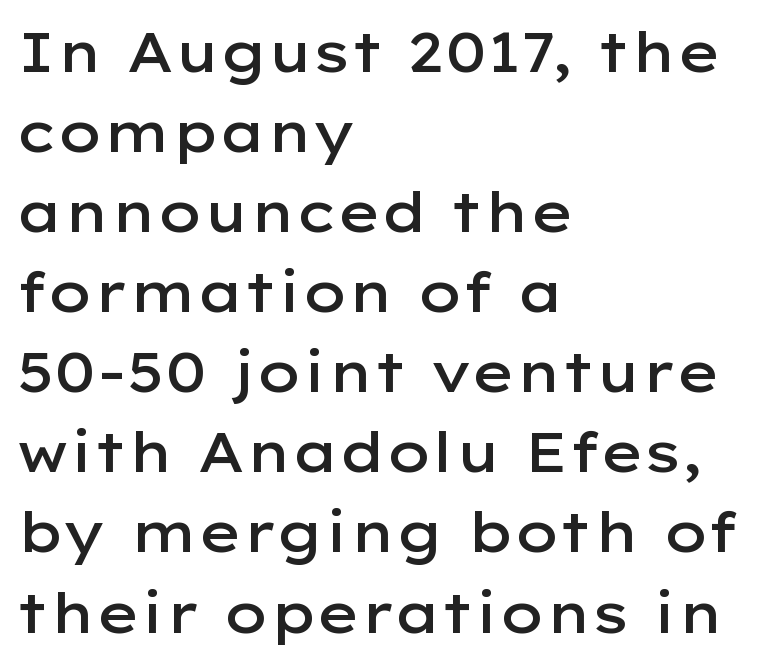
Q: Is the text bold? A: Semi-bold.
Q: Is the text italic (slanted)? A: No, it is upright.
Q: Is the typeface a serif or a sans-serif typeface? A: Sans-serif.
Q: Is the text underlined? A: No.
Q: How is the paragraph aligned? A: Left-aligned.
Q: Is the spacing between letters normal or unusually wide? A: Normal.
Q: Is the spacing between lines tight, normal or loose? A: Normal.
Q: Width (condensed, normal, or wide)? A: Wide.
Q: Stroke contrast? A: Low.
Q: x-height? A: Medium.
Q: Monospaced? A: No.
